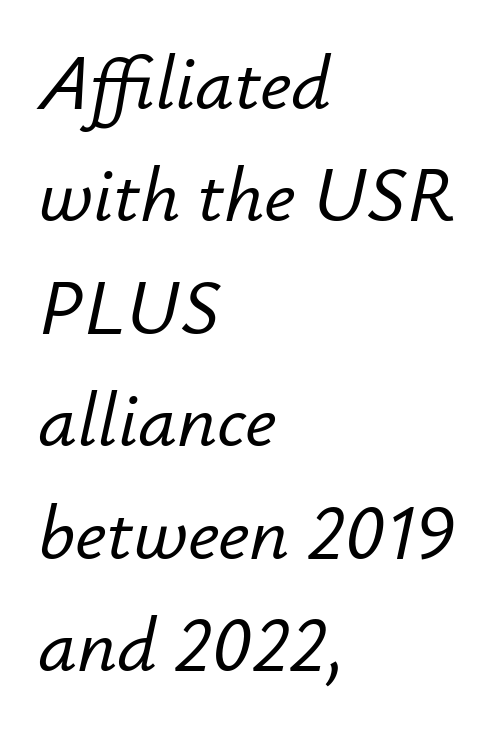
Beneath every word, the page is bare. Line beginnings align vertically; line endings do not. You could not count columns in this text — the font is proportionally spaced. Horizontal bands of white between lines are of average thickness.
